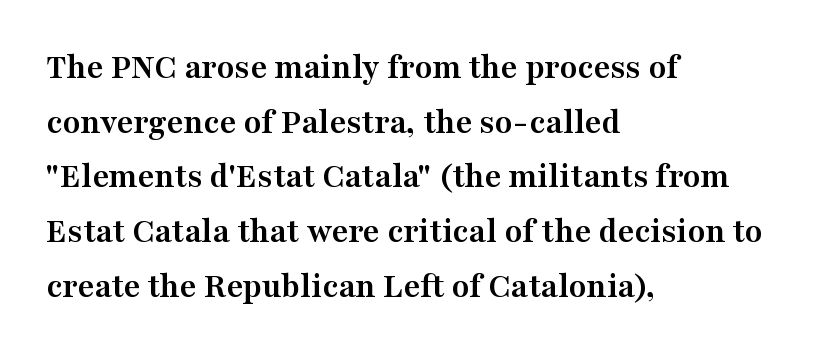
{"serif": "yes", "italic": "no", "bold": "yes", "weight": "semibold", "width": "wide", "stroke_contrast": "medium", "x_height": "medium", "monospaced": "no", "underline": "no", "align": "left", "line_spacing": "normal", "line_spacing_ratio": 1.52, "letter_spacing": "normal", "letter_spacing_em": 0.0, "glyph_px": 36}
